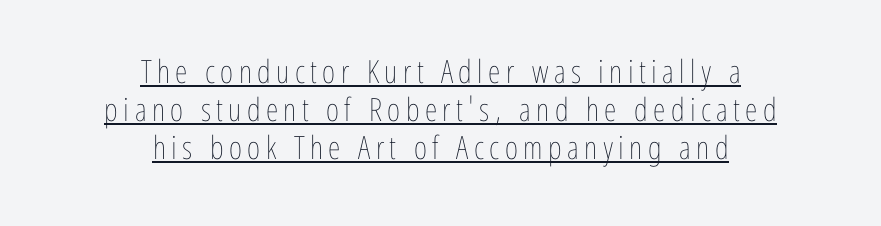
The image shows 32 px thin, condensed type, upright; set centered, line spacing 1.18x, underlined; low stroke contrast and a medium x-height.
